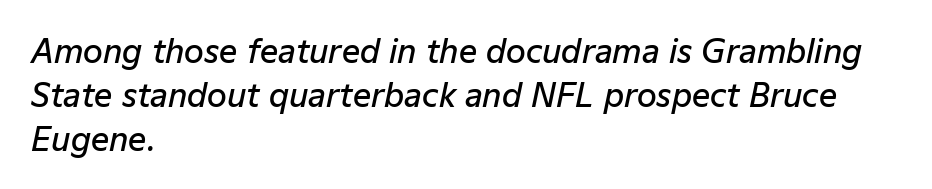
{"italic": "yes", "lean": "right", "slant_degrees": 12, "bold": "semi", "weight": "semibold", "width": "normal", "stroke_contrast": "low", "x_height": "medium", "monospaced": "no", "underline": "no", "align": "left", "line_spacing": "normal", "line_spacing_ratio": 1.37, "letter_spacing": "normal", "letter_spacing_em": 0.0, "glyph_px": 32}
